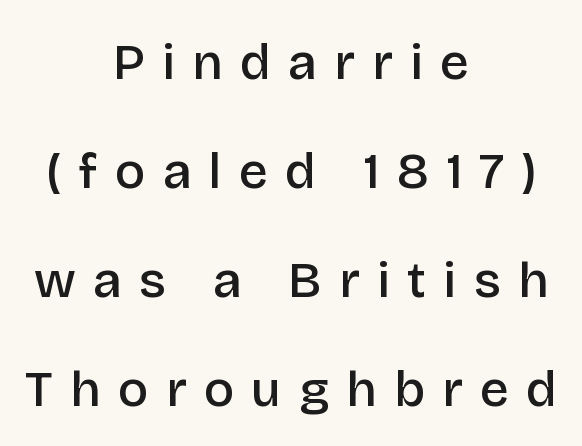
{"serif": "no", "italic": "no", "bold": "semi", "weight": "semibold", "width": "normal", "stroke_contrast": "low", "x_height": "large", "monospaced": "no", "underline": "no", "align": "center", "line_spacing": "loose", "line_spacing_ratio": 2.14, "letter_spacing": "wide", "letter_spacing_em": 0.34, "glyph_px": 51}
